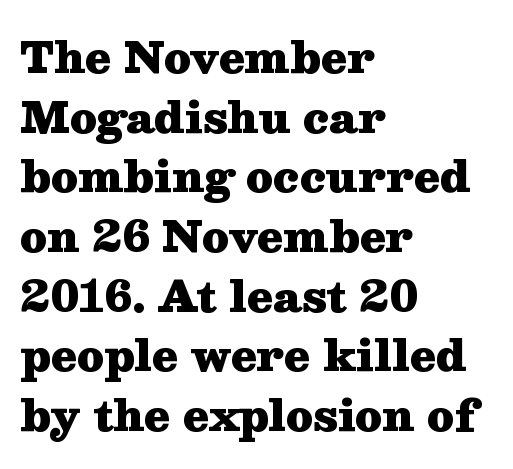
The image shows 42 px heavy, wide serif type, upright; set left-aligned, normal line spacing (1.42x), normal letter spacing, not underlined; medium stroke contrast and a medium x-height.
